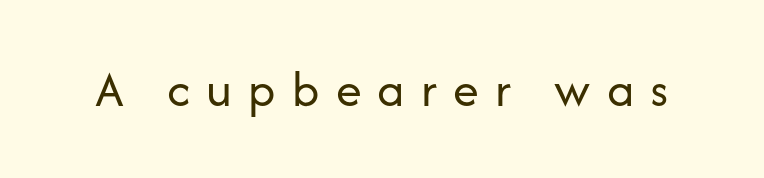
The letters advance in unequal steps, a hallmark of proportional type. The designer went with a sans here, leaving each stem footless. Tracking value appears strongly positive — letters spread wide. Descenders are the only things crossing below the line.
